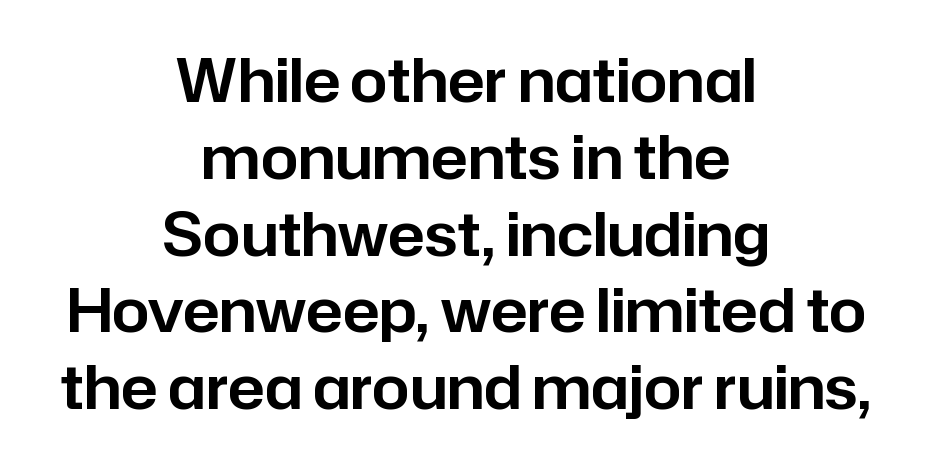
{"serif": "no", "italic": "no", "width": "normal", "stroke_contrast": "low", "x_height": "medium", "monospaced": "no", "underline": "no", "align": "center", "line_spacing": "normal", "line_spacing_ratio": 1.28, "letter_spacing": "normal", "letter_spacing_em": 0.0, "glyph_px": 60}
